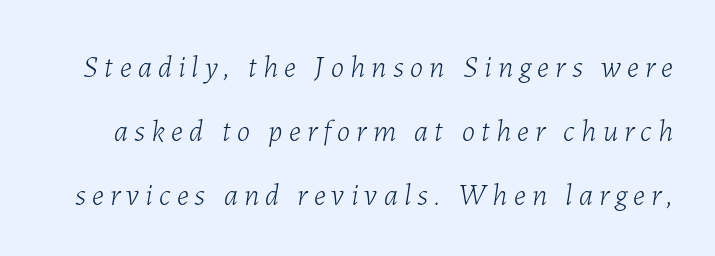
The image shows 30 px light type, italic (leaning right); set loose line spacing (2.13x), unusually wide letter spacing (+0.21 em), not underlined; low stroke contrast and a medium x-height.
